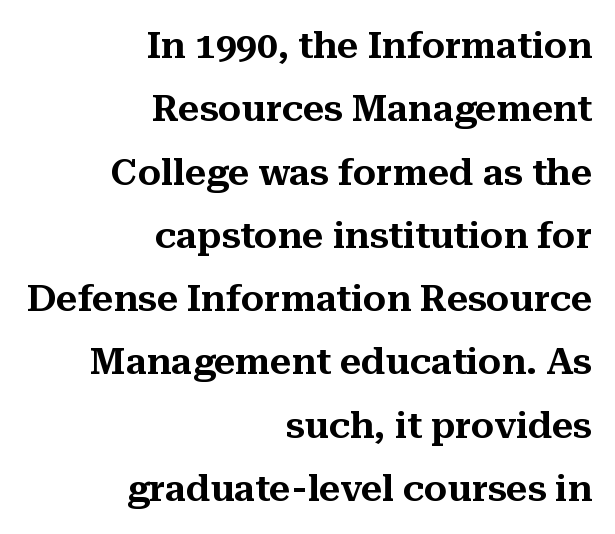
The lines are quadded right. Looks like regular typesetting: each glyph gets only the width it needs. Is this a sans? No — the strokes have serifs. The type sits square on the baseline with zero lean.
